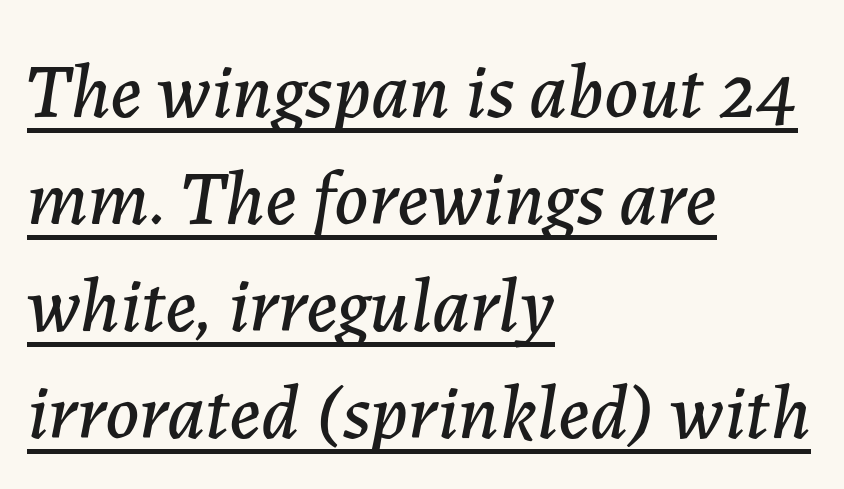
Q: Is the text italic (slanted)? A: Yes, it leans right by about 7 degrees.
Q: Is the text underlined? A: Yes.
Q: How is the paragraph aligned? A: Left-aligned.
Q: Is the spacing between letters normal or unusually wide? A: Normal.
Q: Is the spacing between lines tight, normal or loose? A: Normal.
Q: Width (condensed, normal, or wide)? A: Normal.
Q: Stroke contrast? A: Low.
Q: x-height? A: Medium.
Q: Monospaced? A: No.
